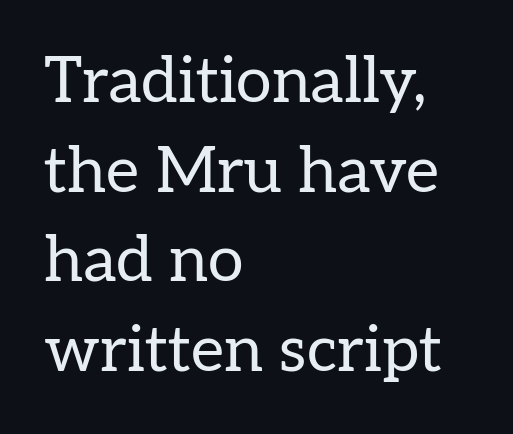
The image shows 64 px regular-weight serif type, upright; set left-aligned, normal line spacing (1.4x), normal letter spacing, not underlined; low stroke contrast and a medium x-height.
